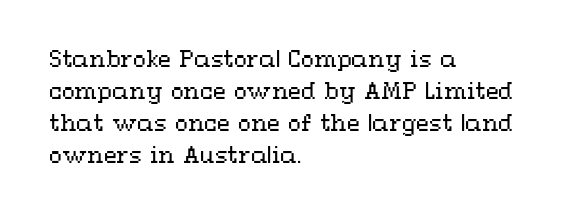
Is the block centered? No — it sits flush against the left margin. Honestly, the row spacing looks completely unremarkable. Check under the words: just untouched page. Ascenders rise straight up at ninety degrees. Nobody touched the tracking dial on this one.
